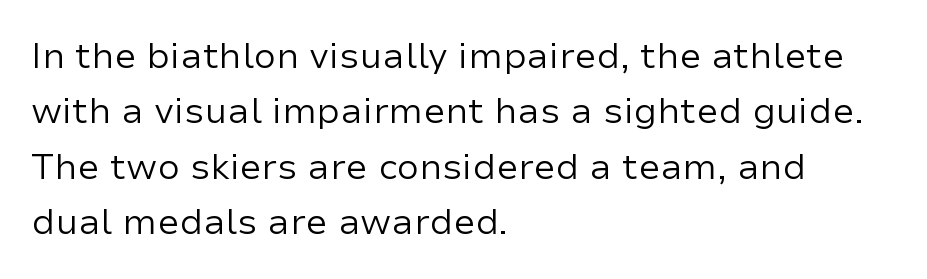
{"serif": "no", "italic": "no", "bold": "no", "weight": "regular", "width": "normal", "stroke_contrast": "low", "x_height": "medium", "monospaced": "no", "underline": "no", "align": "left", "line_spacing": "normal", "line_spacing_ratio": 1.54, "letter_spacing": "normal", "letter_spacing_em": 0.0, "glyph_px": 36}
